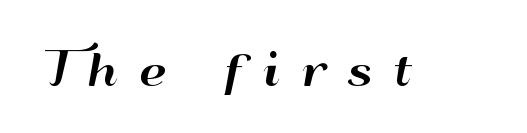
The image shows 44 px wide sans-serif type; set unusually wide letter spacing (+0.47 em), not underlined; high stroke contrast and a small x-height.
